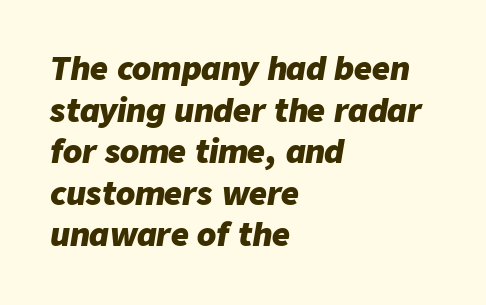
Looks like regular typesetting: each glyph gets only the width it needs. What's the leading like? Ordinary, nothing unusual. A typesetter would call this zero additional tracking. The space directly below the letters is spotless. The text block is weighted toward the left margin, trailing off unevenly rightward. Heft: maximum for text — a bold.
